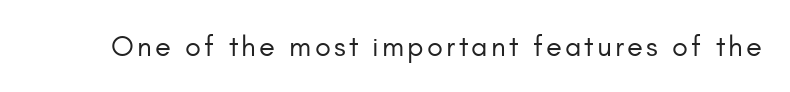
The image shows 29 px regular-weight sans-serif type, upright; set not underlined; low stroke contrast and a small x-height.
